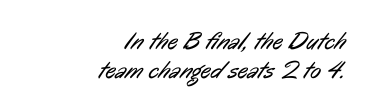
The letters look calm and open, with moderate or lighter stems. This rendering features lettering with no underline. Whoever set this chose condensed vertical rhythm over breathing room. All the whitespace from short lines collects on the left. The rendering keeps characters at their native spacing.
